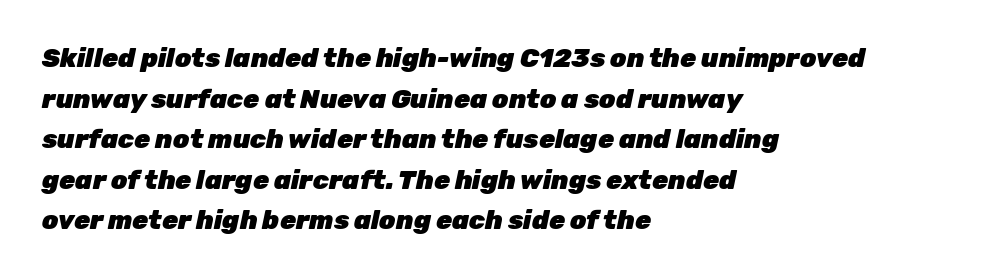
{"italic": "yes", "lean": "right", "slant_degrees": 12, "bold": "yes", "underline": "no", "align": "left", "line_spacing": "normal", "line_spacing_ratio": 1.56, "letter_spacing": "normal", "letter_spacing_em": 0.0, "glyph_px": 26}
